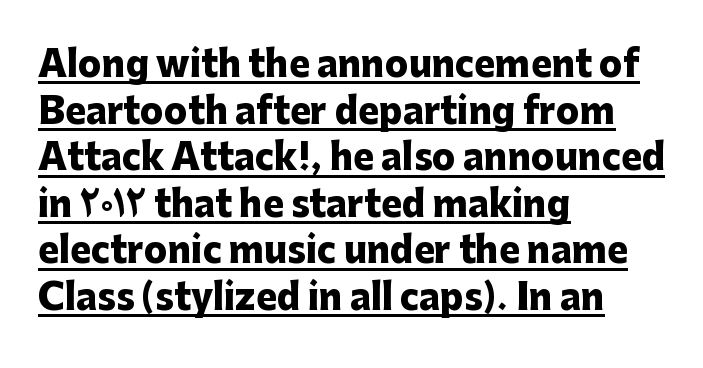
{"serif": "no", "italic": "no", "bold": "yes", "weight": "heavy", "width": "normal", "stroke_contrast": "low", "x_height": "medium", "monospaced": "no", "underline": "yes", "align": "left", "line_spacing": "normal", "line_spacing_ratio": 1.33, "letter_spacing": "normal", "letter_spacing_em": 0.0, "glyph_px": 35}
